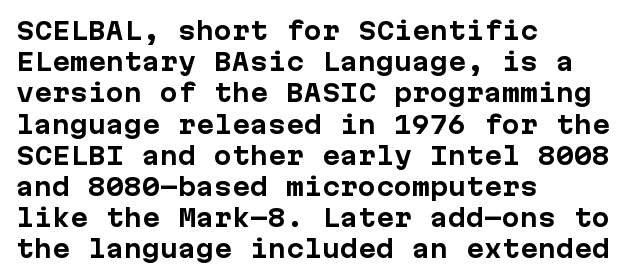
Q: Is the text bold? A: Yes.
Q: Is the text italic (slanted)? A: No, it is upright.
Q: Is the text underlined? A: No.
Q: How is the paragraph aligned? A: Left-aligned.
Q: Is the spacing between letters normal or unusually wide? A: Normal.
Q: Is the spacing between lines tight, normal or loose? A: Normal.
